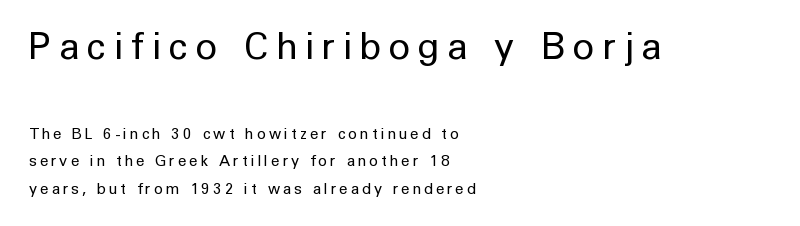
{"serif": "no", "italic": "no", "bold": "no", "weight": "regular", "width": "normal", "stroke_contrast": "low", "x_height": "medium", "monospaced": "no", "underline": "no", "align": "left", "line_spacing_ratio": 1.84, "letter_spacing": "wide", "letter_spacing_em": 0.22, "larger_block": "first", "size_ratio": 2.47, "glyph_px": 37}
